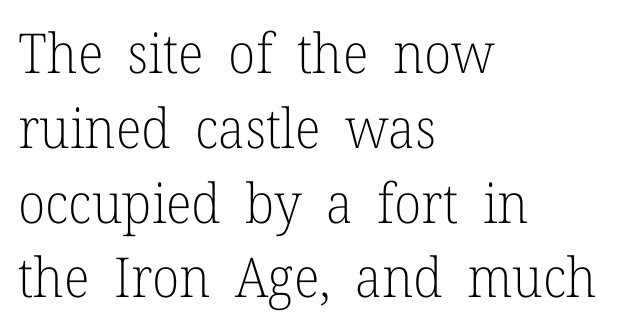
The image shows 55 px light serif type, upright; set left-aligned, normal line spacing (1.36x), normal letter spacing, not underlined; low stroke contrast and a medium x-height.
